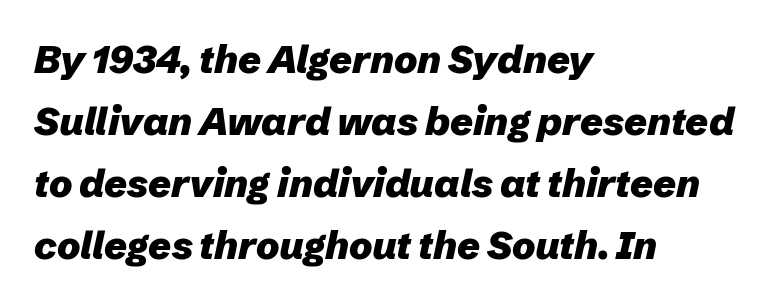
Students, note that the glyphs here touch the page at normal intervals. The text carries the slant typical of an italic or oblique font. The paragraph shown leans on its left margin. I'd describe the lettering as bold — thick and assertive. Clear beneath every line of the passage. Is this a fixed-width face? No — the glyphs have proportional, varying widths.
